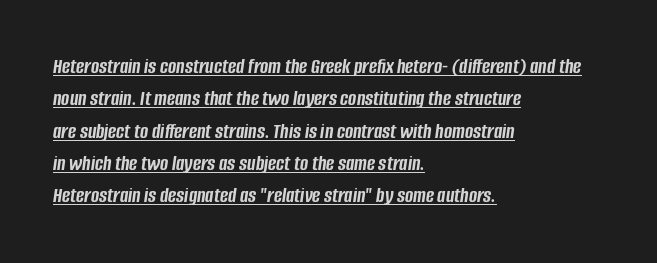
Q: Is the text bold? A: Yes.
Q: Is the text italic (slanted)? A: Yes, it leans right by about 8 degrees.
Q: Is the text underlined? A: Yes.
Q: How is the paragraph aligned? A: Left-aligned.
Q: Is the spacing between letters normal or unusually wide? A: Normal.
Q: Is the spacing between lines tight, normal or loose? A: Normal.
